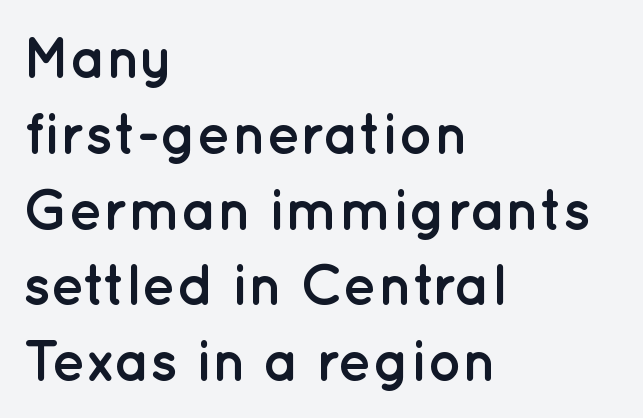
{"serif": "no", "italic": "no", "bold": "yes", "weight": "semibold", "width": "normal", "stroke_contrast": "low", "x_height": "medium", "monospaced": "no", "underline": "no", "align": "left", "line_spacing": "normal", "line_spacing_ratio": 1.33, "letter_spacing": "normal", "letter_spacing_em": 0.0, "glyph_px": 57}
